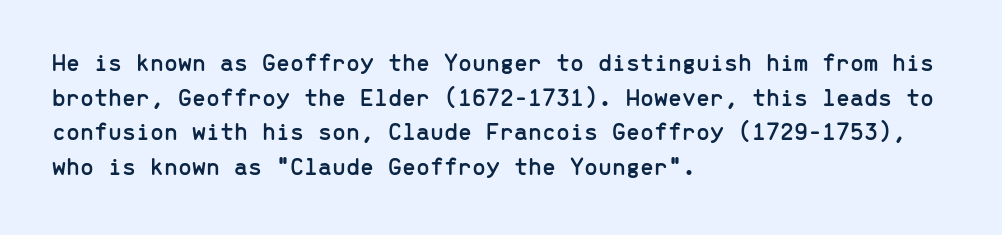
Q: Is the text italic (slanted)? A: No, it is upright.
Q: Is the text underlined? A: No.
Q: How is the paragraph aligned? A: Left-aligned.
Q: Is the spacing between letters normal or unusually wide? A: Normal.
Q: Is the spacing between lines tight, normal or loose? A: Normal.
